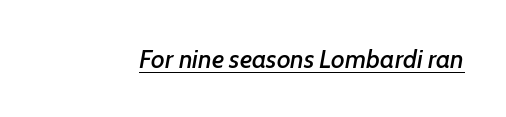
The image shows 26 px text type, italic (leaning right); set normal letter spacing, underlined.
